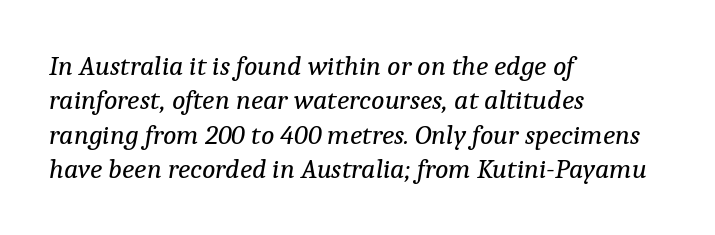
{"serif": "yes", "italic": "yes", "lean": "right", "slant_degrees": 9, "bold": "no", "weight": "regular", "width": "normal", "stroke_contrast": "low", "x_height": "medium", "monospaced": "no", "underline": "no", "align": "left", "line_spacing_ratio": 1.23, "letter_spacing": "normal", "letter_spacing_em": 0.0, "glyph_px": 28}
